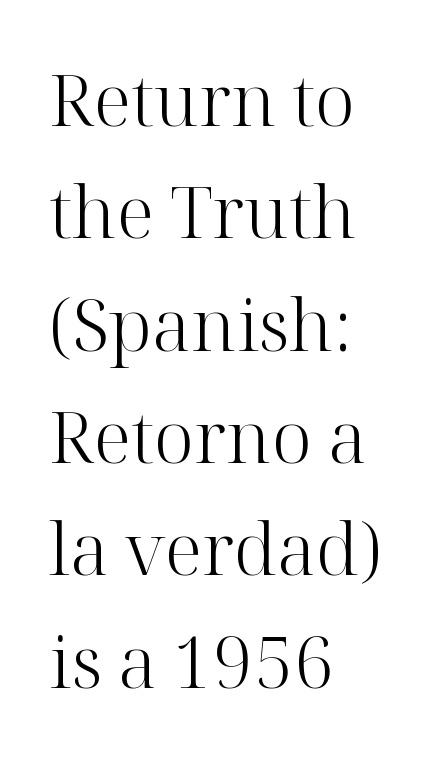
{"serif": "yes", "italic": "no", "bold": "no", "weight": "light", "width": "normal", "stroke_contrast": "high", "x_height": "medium", "monospaced": "no", "underline": "no", "align": "left", "line_spacing": "normal", "line_spacing_ratio": 1.56, "letter_spacing": "normal", "letter_spacing_em": 0.0, "glyph_px": 72}
